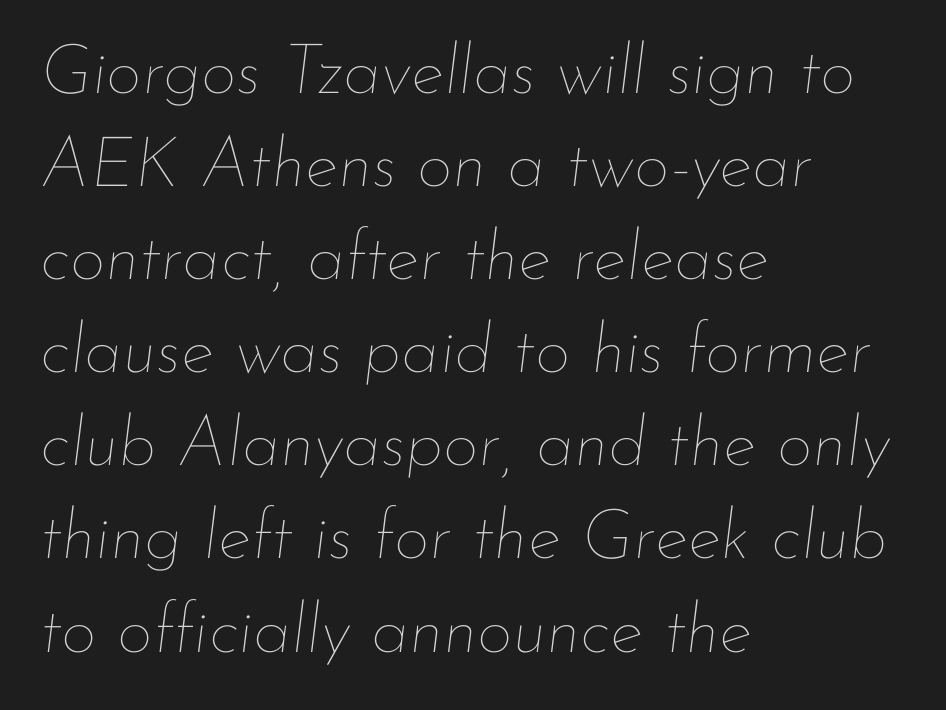
Q: Is the text bold? A: No.
Q: Is the text italic (slanted)? A: Yes, it leans right by about 7 degrees.
Q: Is the text underlined? A: No.
Q: How is the paragraph aligned? A: Left-aligned.
Q: Is the spacing between letters normal or unusually wide? A: Normal.
Q: Is the spacing between lines tight, normal or loose? A: Normal.
Q: Width (condensed, normal, or wide)? A: Normal.
Q: Stroke contrast? A: Low.
Q: x-height? A: Small.
Q: Monospaced? A: No.
